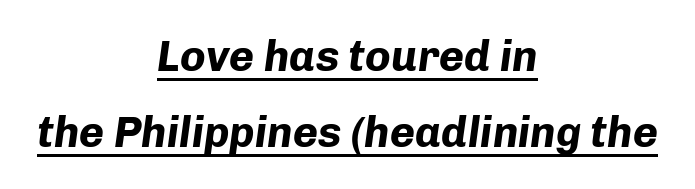
The image shows 43 px bold type, italic (leaning right); set centered, line spacing 1.77x, normal letter spacing, underlined; low stroke contrast and a medium x-height.
